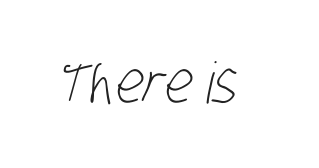
Q: Is the text bold? A: No.
Q: Is the typeface a serif or a sans-serif typeface? A: Sans-serif.
Q: Is the text underlined? A: No.
Q: Is the spacing between letters normal or unusually wide? A: Normal.
Q: Width (condensed, normal, or wide)? A: Condensed.
Q: Stroke contrast? A: Low.
Q: x-height? A: Large.
Q: Monospaced? A: No.
